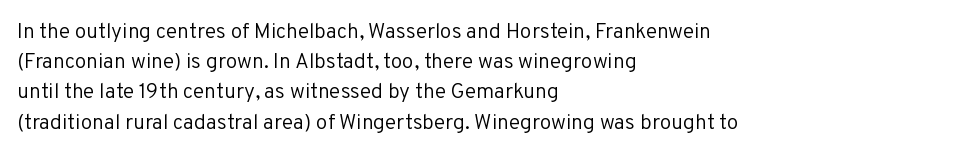
Regarding leading, the lines here are spaced in the standard way. Underline: absent. A classic flush-left, rag-right setting is used for this passage. Every character sits straight up, as roman type does.
